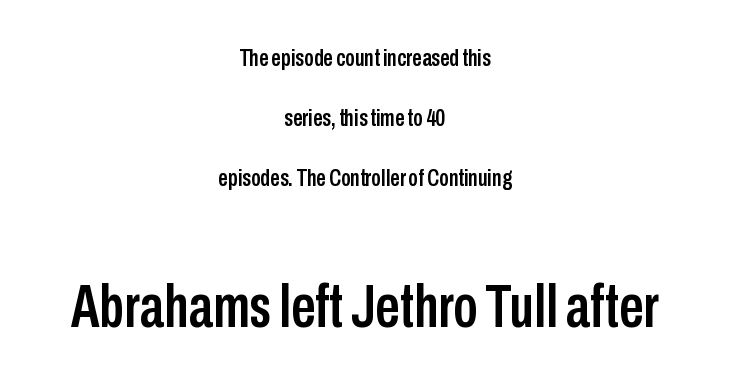
Q: Is the text italic (slanted)? A: No, it is upright.
Q: Is the typeface a serif or a sans-serif typeface? A: Sans-serif.
Q: Is the text underlined? A: No.
Q: How is the paragraph aligned? A: Centered.
Q: Is the spacing between letters normal or unusually wide? A: Normal.
Q: Is the spacing between lines tight, normal or loose? A: Loose.
Q: Which block of text is set in a larger size, the first (top) or the second (bottom)? A: The second (bottom) one.
Q: Width (condensed, normal, or wide)? A: Condensed.
Q: Stroke contrast? A: Low.
Q: x-height? A: Medium.
Q: Monospaced? A: No.
